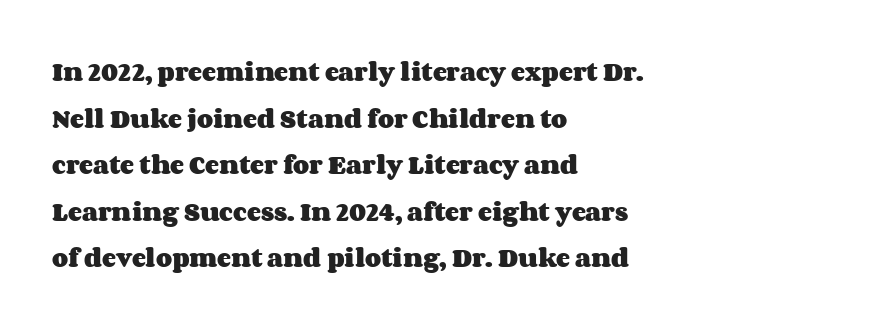
{"italic": "no", "bold": "yes", "underline": "no", "align": "left", "line_spacing": "loose", "line_spacing_ratio": 2.22, "letter_spacing": "normal", "letter_spacing_em": 0.0, "glyph_px": 21}
